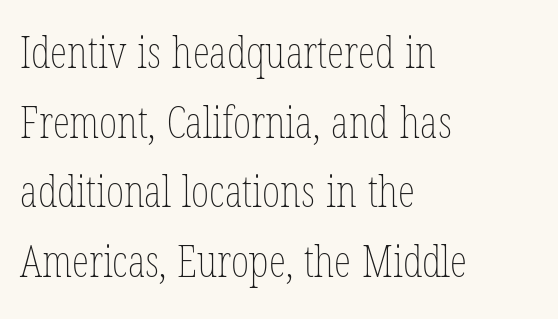
Q: Is the text bold? A: No.
Q: Is the text italic (slanted)? A: No, it is upright.
Q: Is the text underlined? A: No.
Q: How is the paragraph aligned? A: Left-aligned.
Q: Is the spacing between letters normal or unusually wide? A: Normal.
Q: Is the spacing between lines tight, normal or loose? A: Normal.
Q: Width (condensed, normal, or wide)? A: Condensed.
Q: Stroke contrast? A: Low.
Q: x-height? A: Medium.
Q: Monospaced? A: No.
